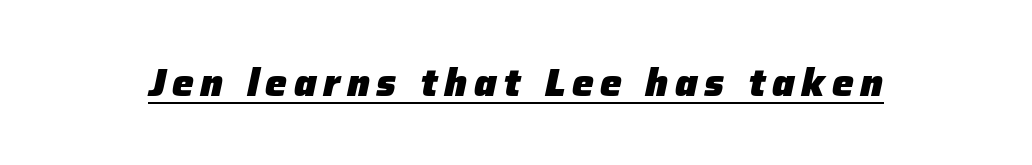
Typographic density is high because the face is bold. Each letter keeps its own natural width here, so spacing adapts to shape. In terms of posture, this sample is oblique. A baseline rule has been typeset under these characters.
